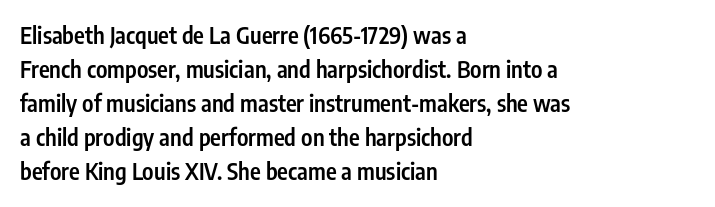
{"italic": "no", "bold": "semi", "underline": "no", "align": "left", "line_spacing": "normal", "line_spacing_ratio": 1.48, "letter_spacing": "normal", "letter_spacing_em": 0.0, "glyph_px": 23}
